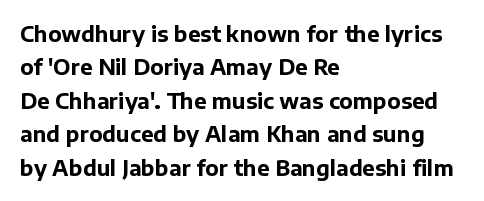
{"italic": "no", "bold": "yes", "underline": "no", "align": "left", "line_spacing": "normal", "line_spacing_ratio": 1.59, "letter_spacing": "normal", "letter_spacing_em": 0.0, "glyph_px": 21}
